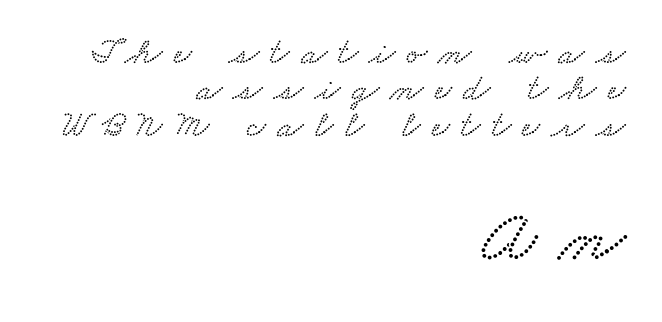
The compositor pushed each line to the right boundary. Letters rest on an invisible, unmarked baseline. Looks like regular typesetting: each glyph gets only the width it needs. Larger block? The one below; the one above is distinctly smaller. Tightly led — the rows are bunched.
